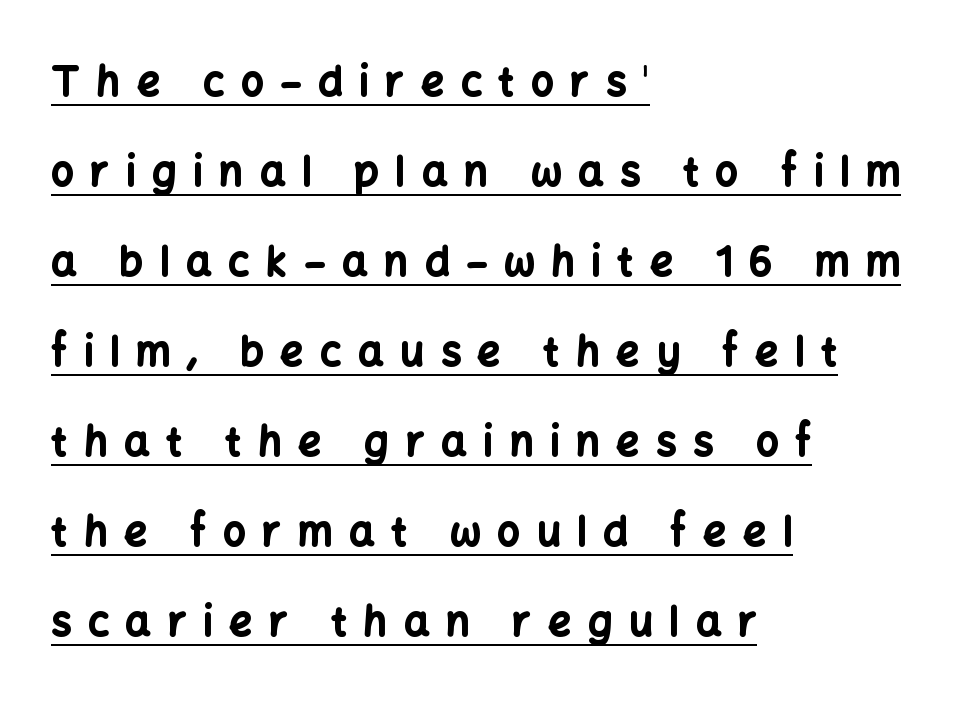
All the whitespace from short lines collects on the right. This sample uses expanded letter spacing, leaving extra air between glyphs. The rendering uses natural spacing where letterforms have individual widths. The letters carry no serifs — their stems end cleanly without finishing strokes. Stroke thickness is high; the sample reads as a true bold. Reading down the column, the eye jumps a long way to each next line.
